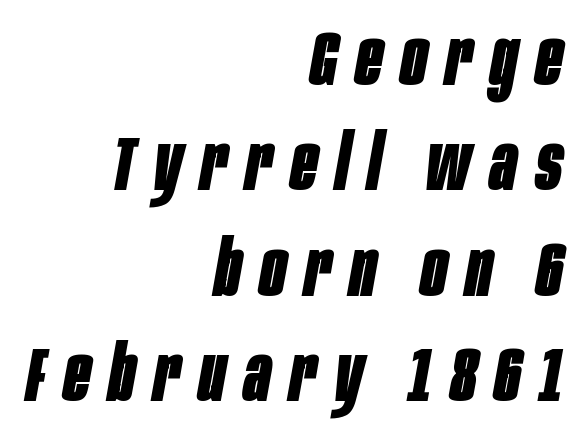
The image shows 78 px bold, condensed type, italic (leaning right); set right-aligned, normal line spacing (1.35x), unusually wide letter spacing (+0.24 em), not underlined; low stroke contrast and a large x-height.
